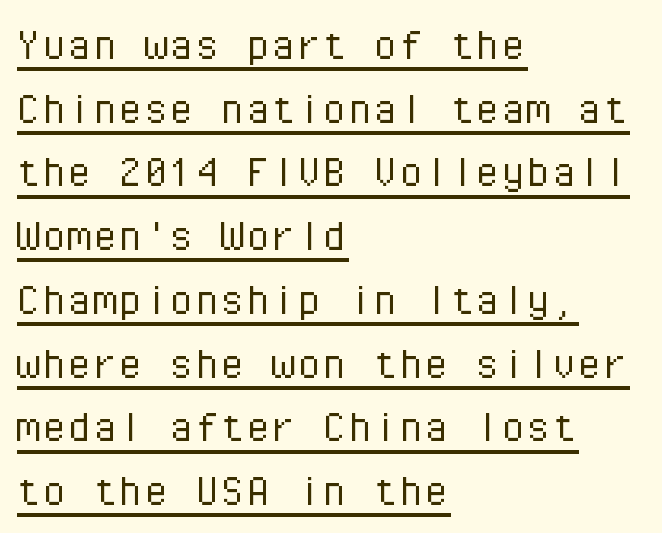
Q: Is the text bold? A: No.
Q: Is the text italic (slanted)? A: No, it is upright.
Q: Is the typeface a serif or a sans-serif typeface? A: Sans-serif.
Q: Is the text underlined? A: Yes.
Q: How is the paragraph aligned? A: Left-aligned.
Q: Is the spacing between letters normal or unusually wide? A: Normal.
Q: Is the spacing between lines tight, normal or loose? A: Normal.
Q: Width (condensed, normal, or wide)? A: Normal.
Q: Stroke contrast? A: Low.
Q: x-height? A: Medium.
Q: Monospaced? A: Yes.
